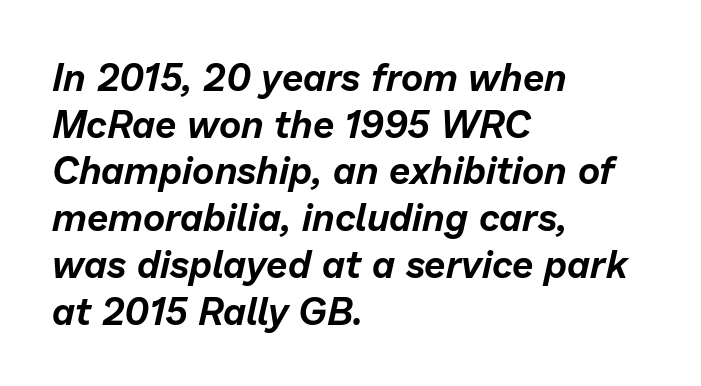
The image shows 38 px text type, italic (leaning right); set left-aligned, line spacing 1.23x, normal letter spacing, not underlined; low stroke contrast and a medium x-height.
